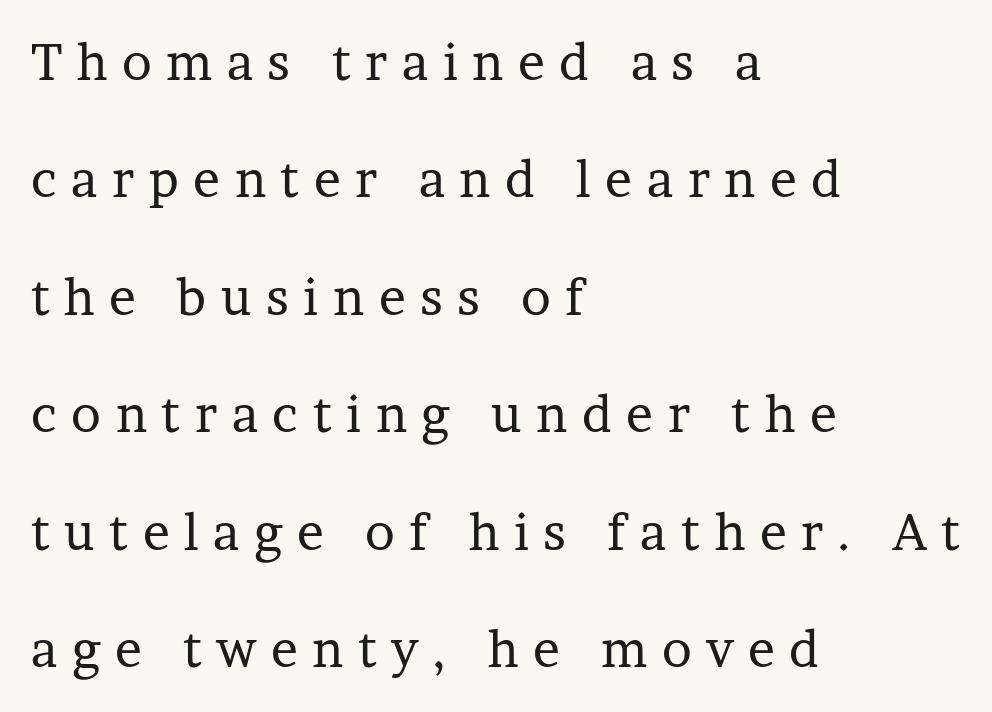
Q: Is the text bold? A: No.
Q: Is the text italic (slanted)? A: No, it is upright.
Q: Is the typeface a serif or a sans-serif typeface? A: Serif.
Q: Is the text underlined? A: No.
Q: How is the paragraph aligned? A: Left-aligned.
Q: Is the spacing between letters normal or unusually wide? A: Unusually wide.
Q: Is the spacing between lines tight, normal or loose? A: Loose.
Q: Width (condensed, normal, or wide)? A: Normal.
Q: Stroke contrast? A: Low.
Q: x-height? A: Medium.
Q: Monospaced? A: No.
